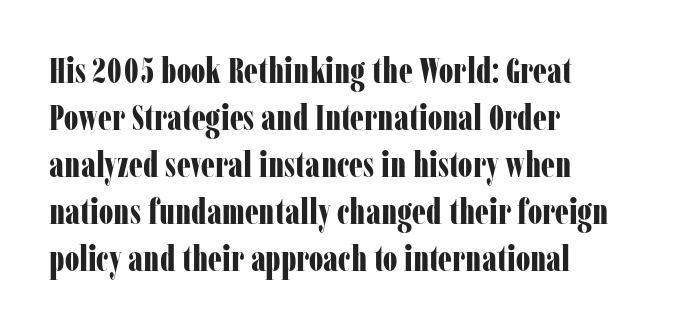
The glyphs are unaccompanied by any horizontal stroke below them. Looks like regular typesetting: each glyph gets only the width it needs. The font's upright variant was chosen for this text. Interline gaps are of average width in this sample. Is the letter spacing exaggerated? No — it looks like the ordinary default. Notice how the passage keeps a crisp vertical edge on the left only.
